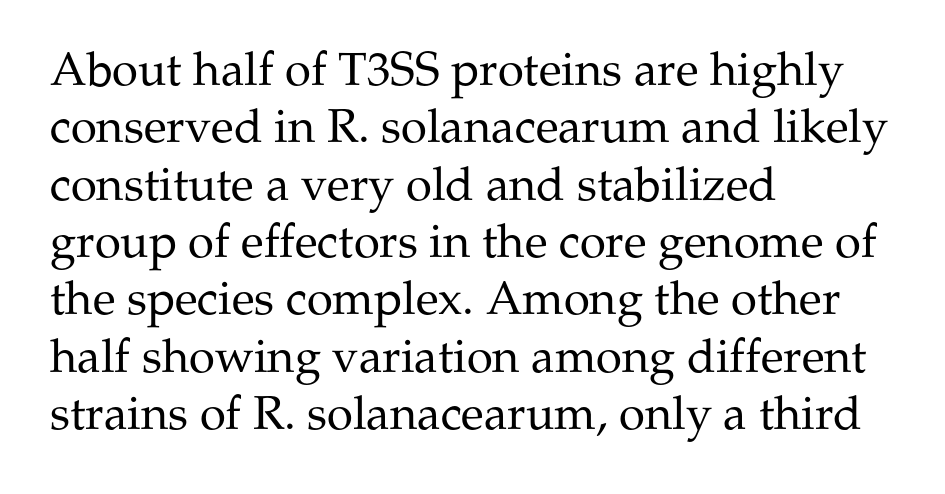
{"serif": "yes", "italic": "no", "bold": "no", "weight": "regular", "width": "normal", "stroke_contrast": "medium", "x_height": "medium", "monospaced": "no", "underline": "no", "align": "left", "line_spacing_ratio": 1.22, "letter_spacing": "normal", "letter_spacing_em": 0.0, "glyph_px": 47}
